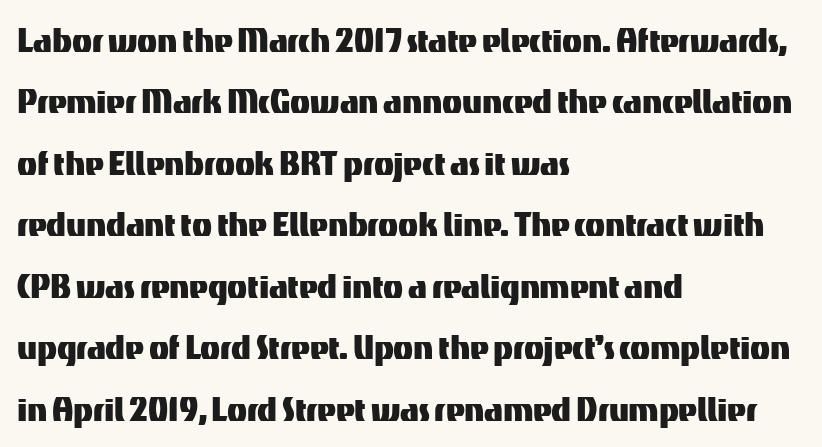
If you measured baseline to baseline, you'd find a middling distance. Default kerning and tracking; the words read as compact shapes. Lines of text with bare space underneath. The type family on display is of the sans-serif kind. The type sits square on the baseline with zero lean. Do the characters align in a grid? No, the font is proportional.
